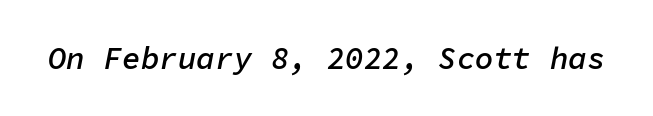
{"italic": "yes", "lean": "right", "slant_degrees": 11, "bold": "semi", "weight": "semibold", "width": "normal", "stroke_contrast": "low", "x_height": "medium", "monospaced": "yes", "underline": "no", "letter_spacing": "normal", "letter_spacing_em": 0.0, "glyph_px": 31}
